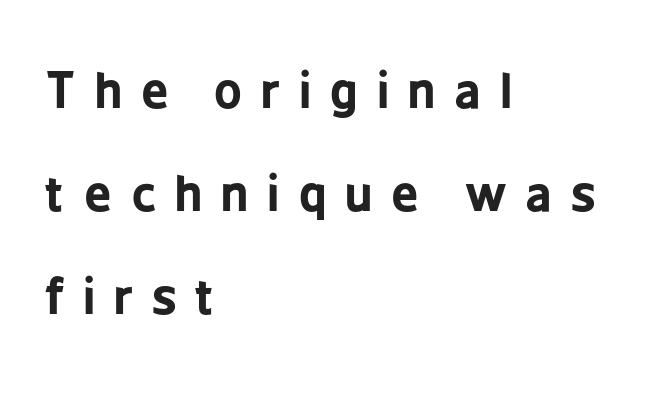
{"serif": "no", "italic": "no", "bold": "yes", "weight": "bold", "width": "condensed", "stroke_contrast": "low", "x_height": "medium", "monospaced": "no", "underline": "no", "align": "left", "line_spacing": "loose", "line_spacing_ratio": 2.15, "letter_spacing": "wide", "letter_spacing_em": 0.4, "glyph_px": 48}
